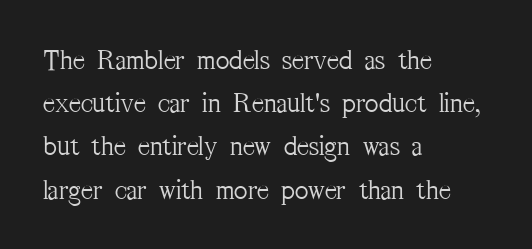
{"serif": "yes", "italic": "no", "bold": "no", "weight": "light", "width": "condensed", "stroke_contrast": "medium", "x_height": "medium", "monospaced": "no", "underline": "no", "align": "left", "line_spacing": "normal", "line_spacing_ratio": 1.49, "letter_spacing": "normal", "letter_spacing_em": 0.0, "glyph_px": 29}
